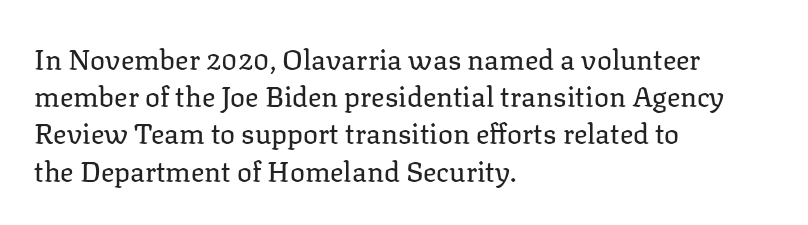
Is the stroke heavy? The answer is a plain regular-or-lighter. Does the leading feel generous? No, just average. The lines in this sample share a left origin and differ only in where they stop. Do the letters lean? They stand straight.
